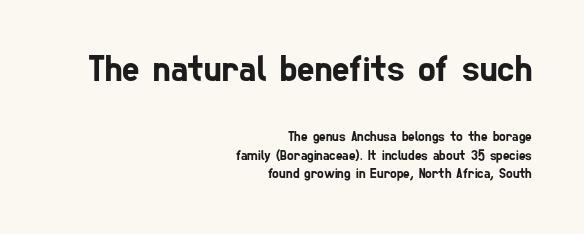
Here the designer chose a conventional face with non-uniform glyph widths. Which chunk is bigger? The first one — the top block dwarfs the bottom. Font category for this specimen: sans-serif. The typesetter chose a ragged-left arrangement here. Compared with typical paragraphs, the rows here are spaced about the same. Tracking here is standard; glyphs follow each other at the usual distance.
